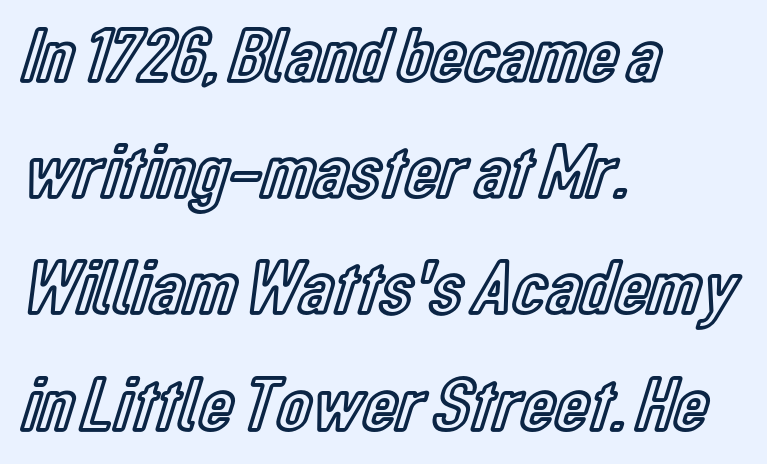
Q: Is the text italic (slanted)? A: Yes.
Q: Is the text underlined? A: No.
Q: How is the paragraph aligned? A: Left-aligned.
Q: Is the spacing between letters normal or unusually wide? A: Normal.
Q: Is the spacing between lines tight, normal or loose? A: Normal.
Q: Width (condensed, normal, or wide)? A: Condensed.
Q: x-height? A: Medium.
Q: Monospaced? A: No.
